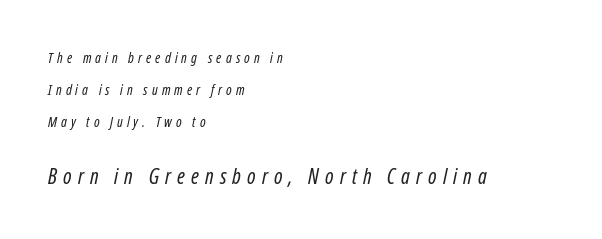
{"italic": "yes", "lean": "right", "slant_degrees": 12, "bold": "no", "underline": "no", "align": "left", "line_spacing": "loose", "line_spacing_ratio": 2.29, "letter_spacing": "wide", "letter_spacing_em": 0.29, "larger_block": "second", "size_ratio": 1.5, "glyph_px": 21}
